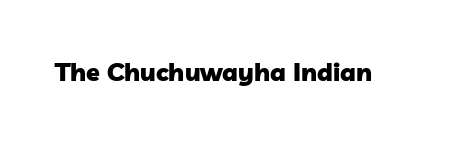
The image shows 25 px bold type; set normal letter spacing, not underlined.
